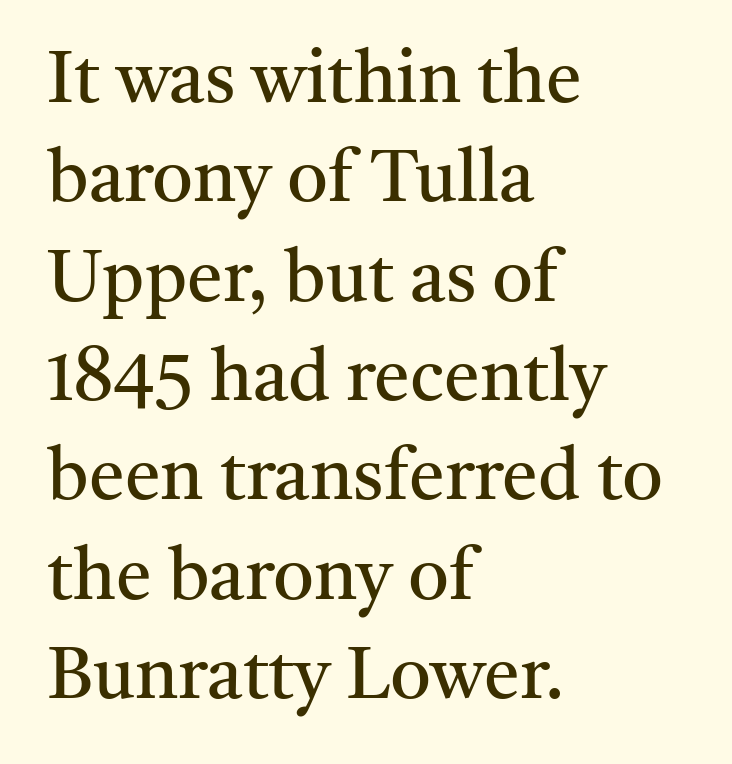
Q: Is the text bold? A: No.
Q: Is the text italic (slanted)? A: No, it is upright.
Q: Is the typeface a serif or a sans-serif typeface? A: Serif.
Q: Is the text underlined? A: No.
Q: How is the paragraph aligned? A: Left-aligned.
Q: Is the spacing between letters normal or unusually wide? A: Normal.
Q: Is the spacing between lines tight, normal or loose? A: Normal.
Q: Width (condensed, normal, or wide)? A: Normal.
Q: Stroke contrast? A: Medium.
Q: x-height? A: Medium.
Q: Monospaced? A: No.
